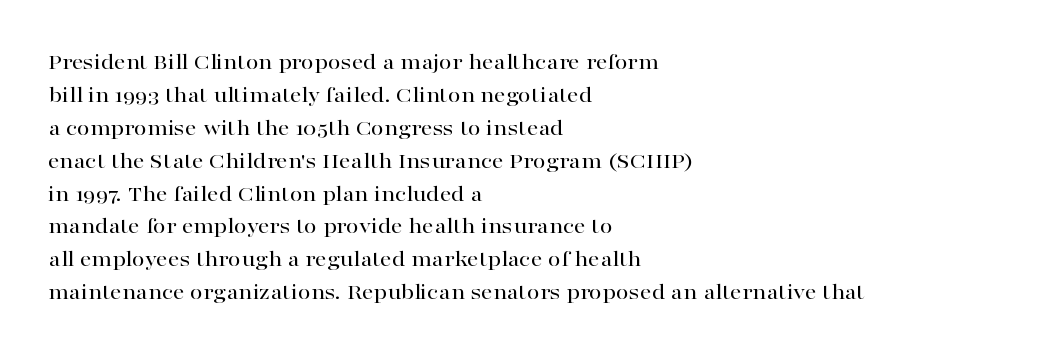
Q: Is the text italic (slanted)? A: No, it is upright.
Q: Is the text underlined? A: No.
Q: How is the paragraph aligned? A: Left-aligned.
Q: Is the spacing between letters normal or unusually wide? A: Normal.
Q: Is the spacing between lines tight, normal or loose? A: Normal.
